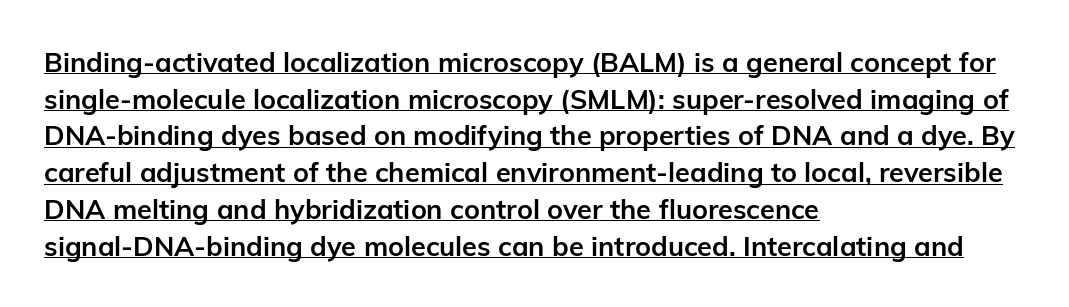
{"italic": "no", "bold": "yes", "underline": "yes", "align": "left", "line_spacing": "normal", "line_spacing_ratio": 1.36, "letter_spacing": "normal", "letter_spacing_em": 0.0, "glyph_px": 27}
